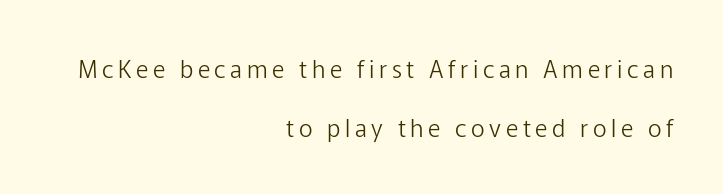
Q: Is the text bold? A: No.
Q: Is the text italic (slanted)? A: No, it is upright.
Q: Is the text underlined? A: No.
Q: How is the paragraph aligned? A: Right-aligned.
Q: Is the spacing between lines tight, normal or loose? A: Loose.
